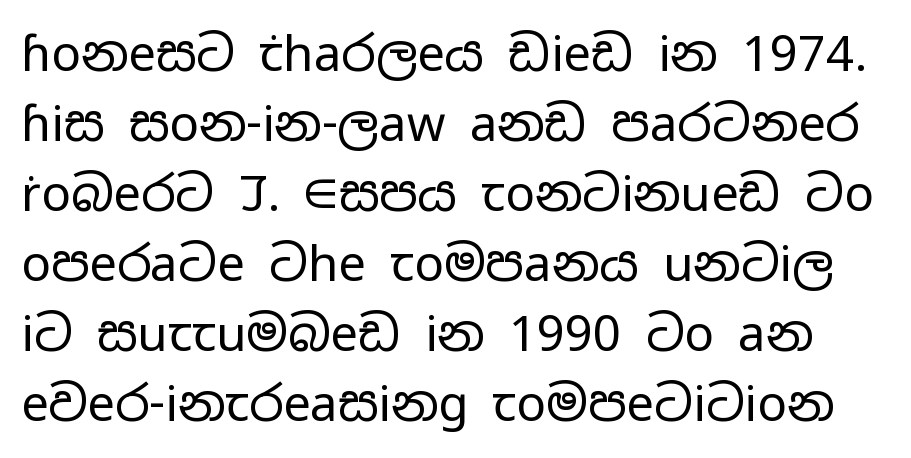
Q: Is the text bold? A: No.
Q: Is the text italic (slanted)? A: No, it is upright.
Q: Is the typeface a serif or a sans-serif typeface? A: Sans-serif.
Q: Is the text underlined? A: No.
Q: Is the spacing between letters normal or unusually wide? A: Normal.
Q: Is the spacing between lines tight, normal or loose? A: Normal.
Q: Width (condensed, normal, or wide)? A: Wide.
Q: Stroke contrast? A: Low.
Q: x-height? A: Medium.
Q: Monospaced? A: No.
